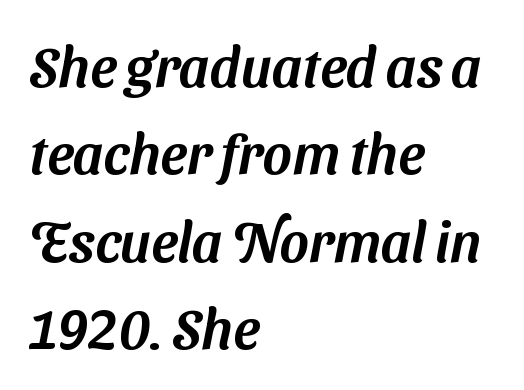
Type style note: lacks serifs. If you drew a ruler down the left edge, every line would touch it. Vertically, the passage feels balanced, rows spaced as you'd expect. The gaps between neighbouring characters are ordinary and unremarkable. A bare baseline throughout the passage.
